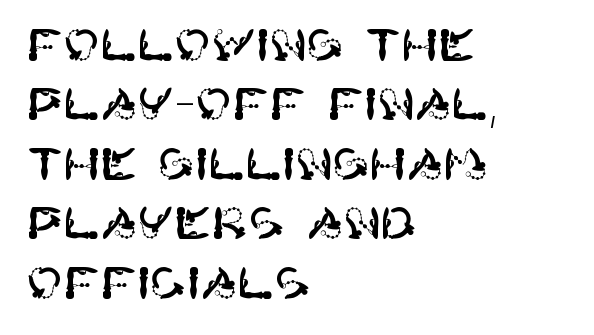
Underline: absent. Where is the straight margin? On the left. This sample uses plain, unmodified letter spacing. If you drew a line through each stem, it would be perfectly vertical. Unlike a traditional serif, this face leaves its strokes unadorned.
